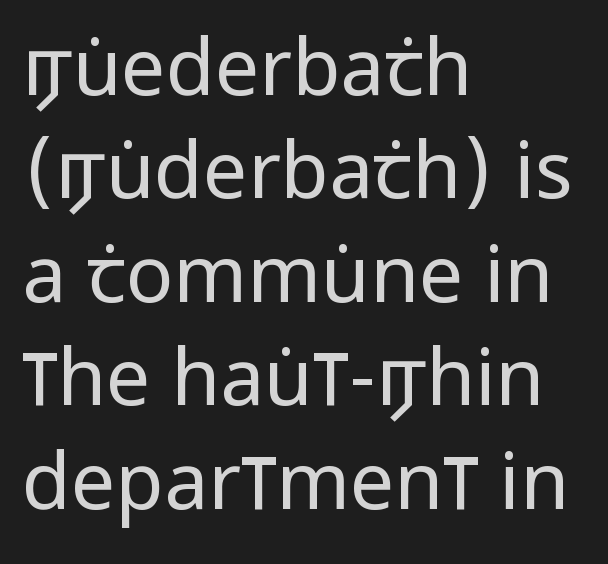
The image shows 79 px regular-weight, condensed sans-serif type, upright; set left-aligned, normal line spacing (1.31x), normal letter spacing, not underlined; low stroke contrast and a large x-height.
